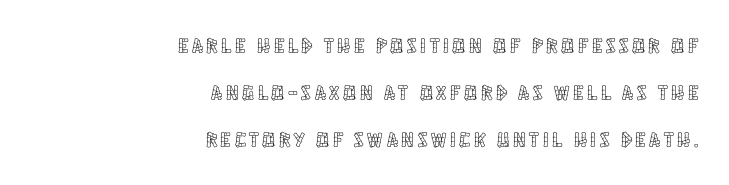
The image shows 21 px text type, upright; set right-aligned, loose line spacing (2.24x), not underlined.
